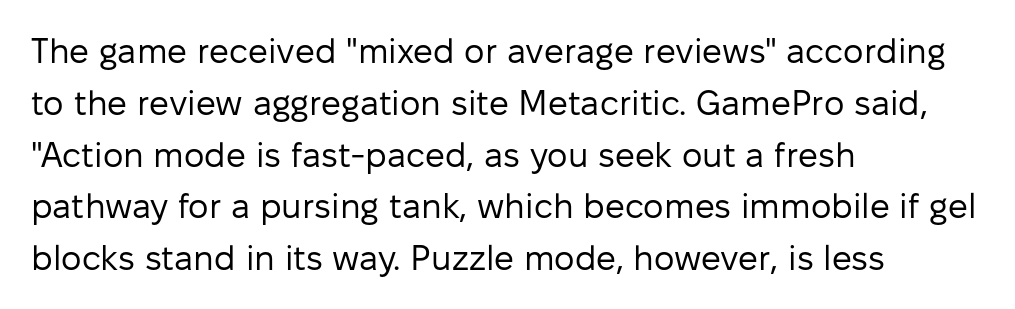
Type without underlining. Think of a printed novel: that variable character pitch is what you see here. Nope, not italic — everything's standing straight. The rendering anchors every line to the left-hand side. The font family rendered here belongs to the sans-serif group. The passage shown stacks its lines at a standard gap.
